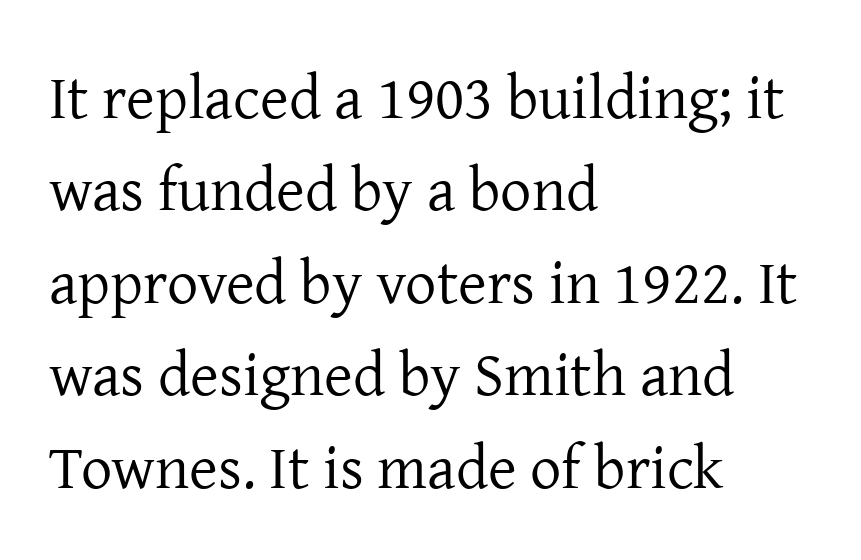
{"serif": "yes", "italic": "no", "bold": "no", "weight": "regular", "width": "normal", "stroke_contrast": "low", "x_height": "medium", "monospaced": "no", "underline": "no", "align": "left", "line_spacing": "normal", "line_spacing_ratio": 1.49, "letter_spacing": "normal", "letter_spacing_em": 0.0, "glyph_px": 62}
